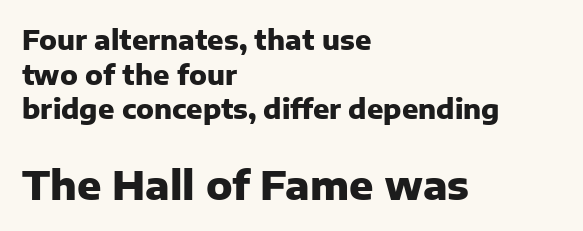
Does the type have serifs? No, each stem ends abruptly. Look at the stroke-to-counter ratio: heavy, a bold. Caption: multi-line text, flush left, ragged right. The later block is typeset at a bigger size than the earlier block.
